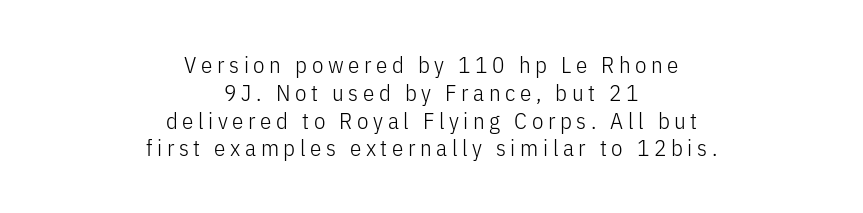
Has an underline been added? It has not. Quick note: not italic, upright. The passage is arranged like a title page — every line centered. Words appear elongated and porous because spacing is wide. This is not heavy type; no bold has been used.
